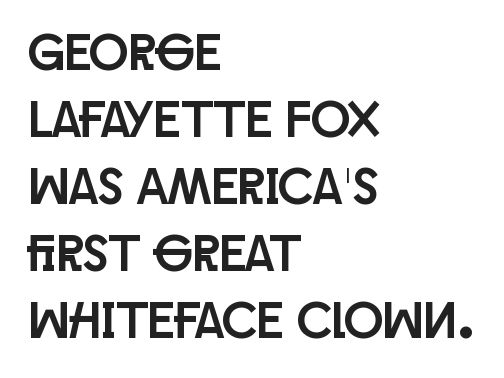
The letters carry no serifs — their stems end cleanly without finishing strokes. No word sits above an underline. Here the glyphs are tracked normally, forming tight word shapes. Designer's note — italics off, roman on. The face used here is proportionally spaced, like ordinary book or web type.
